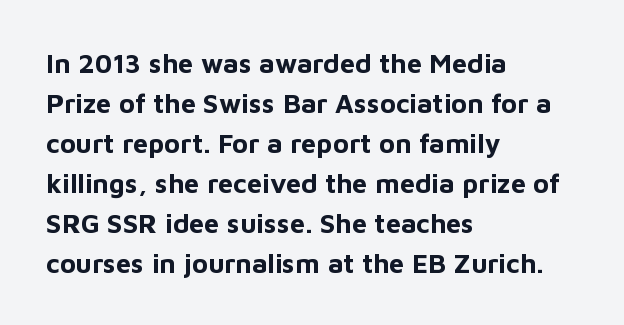
The image shows 27 px bold type, upright; set left-aligned, normal line spacing (1.48x), normal letter spacing, not underlined.
